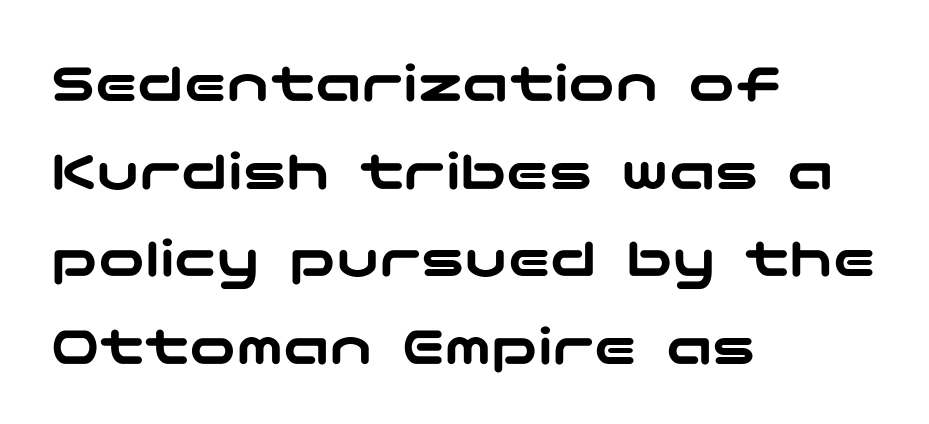
The passage shown is typeset with a sans-serif family. Style check: upright. Summary of vertical rhythm: regular, with standard interline spacing. These lines stack with their left ends in a neat column.
